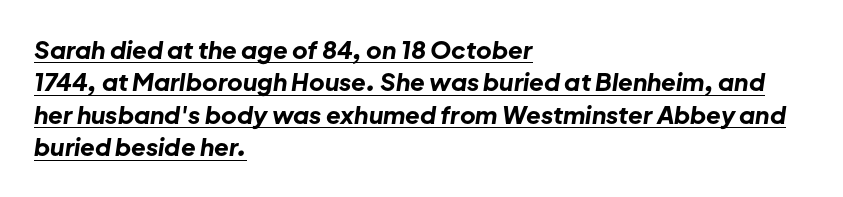
{"italic": "yes", "lean": "right", "slant_degrees": 8, "bold": "yes", "underline": "yes", "align": "left", "line_spacing": "normal", "line_spacing_ratio": 1.35, "letter_spacing": "normal", "letter_spacing_em": 0.0, "glyph_px": 24}
